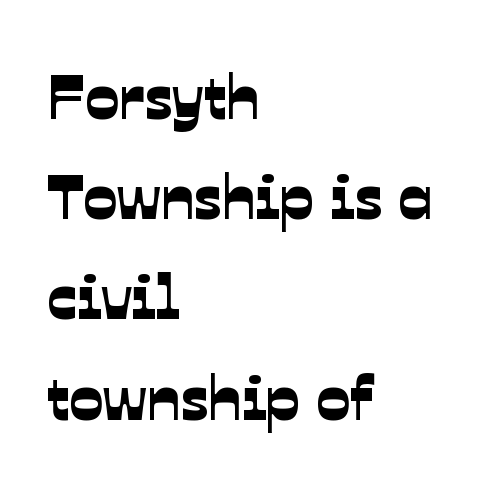
Q: Is the typeface a serif or a sans-serif typeface? A: Sans-serif.
Q: Is the text underlined? A: No.
Q: How is the paragraph aligned? A: Left-aligned.
Q: Is the spacing between letters normal or unusually wide? A: Normal.
Q: Is the spacing between lines tight, normal or loose? A: Normal.
Q: Width (condensed, normal, or wide)? A: Normal.
Q: Stroke contrast? A: Low.
Q: x-height? A: Medium.
Q: Monospaced? A: No.
